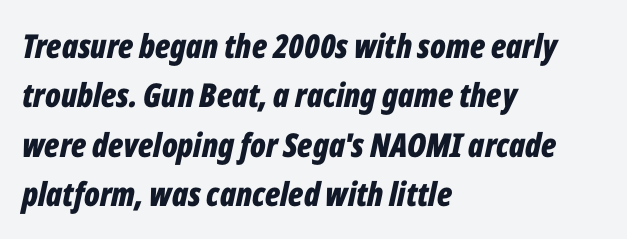
{"italic": "yes", "lean": "right", "slant_degrees": 12, "bold": "yes", "weight": "bold", "width": "condensed", "stroke_contrast": "low", "x_height": "medium", "monospaced": "no", "underline": "no", "align": "left", "line_spacing": "normal", "line_spacing_ratio": 1.5, "letter_spacing": "normal", "letter_spacing_em": 0.0, "glyph_px": 33}
